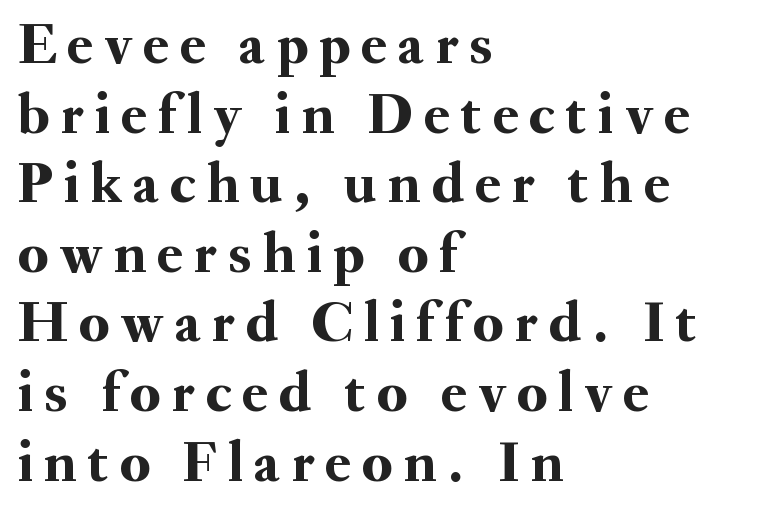
{"serif": "yes", "italic": "no", "width": "normal", "stroke_contrast": "medium", "x_height": "small", "monospaced": "no", "underline": "no", "align": "left", "line_spacing_ratio": 1.18, "glyph_px": 59}
